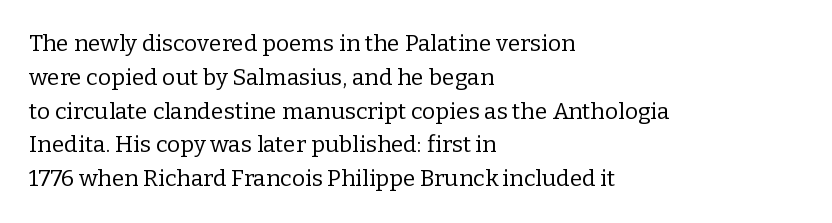
Q: Is the text bold? A: No.
Q: Is the text italic (slanted)? A: No, it is upright.
Q: Is the text underlined? A: No.
Q: How is the paragraph aligned? A: Left-aligned.
Q: Is the spacing between letters normal or unusually wide? A: Normal.
Q: Is the spacing between lines tight, normal or loose? A: Normal.
